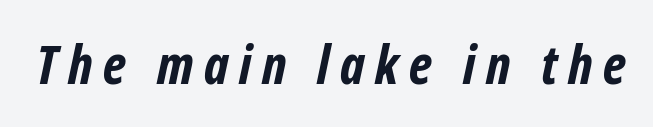
Character widths vary here, with narrow letters taking less room than wide ones. The face used here is rendered with a markedly widened letterfit. This sample uses a sans-serif face. Heavy-handed strokes throughout: this text is bold. The string is rendered with underlining switched off.
